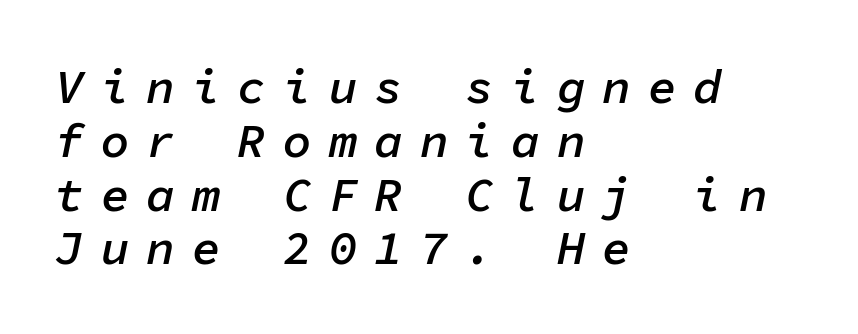
{"italic": "yes", "lean": "right", "slant_degrees": 11, "bold": "semi", "weight": "semibold", "width": "normal", "stroke_contrast": "low", "x_height": "medium", "monospaced": "yes", "underline": "no", "align": "left", "line_spacing": "tight", "line_spacing_ratio": 1.12, "letter_spacing": "wide", "letter_spacing_em": 0.35, "glyph_px": 48}
